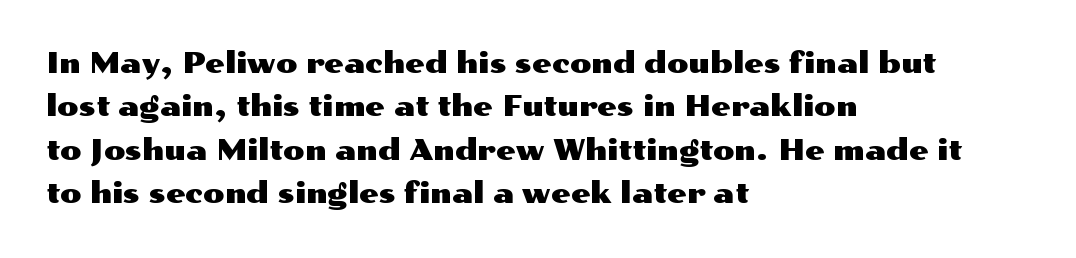
Q: Is the text italic (slanted)? A: No, it is upright.
Q: Is the typeface a serif or a sans-serif typeface? A: Sans-serif.
Q: Is the text underlined? A: No.
Q: How is the paragraph aligned? A: Left-aligned.
Q: Is the spacing between letters normal or unusually wide? A: Normal.
Q: Is the spacing between lines tight, normal or loose? A: Normal.
Q: Width (condensed, normal, or wide)? A: Wide.
Q: Stroke contrast? A: Medium.
Q: x-height? A: Medium.
Q: Monospaced? A: No.
